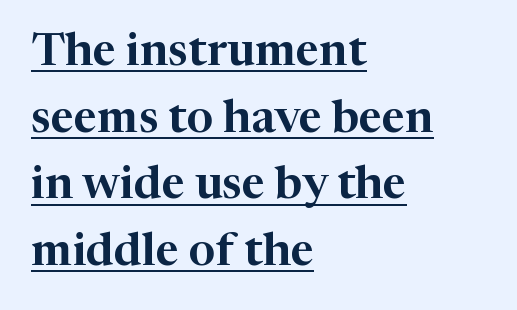
The line texture is even and compact thanks to regular tracking. The rendering uses natural spacing where letterforms have individual widths. The paragraph shown leans on its left margin. The typography opts for an upright posture over an oblique one. Whoever set this chose a conventional vertical rhythm. Letterform terminals end in serifs throughout the passage.
